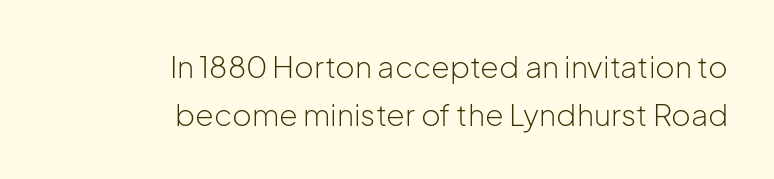
The image shows 30 px light sans-serif type, upright; set right-aligned, normal line spacing (1.6x), normal letter spacing, not underlined; low stroke contrast and a medium x-height.
